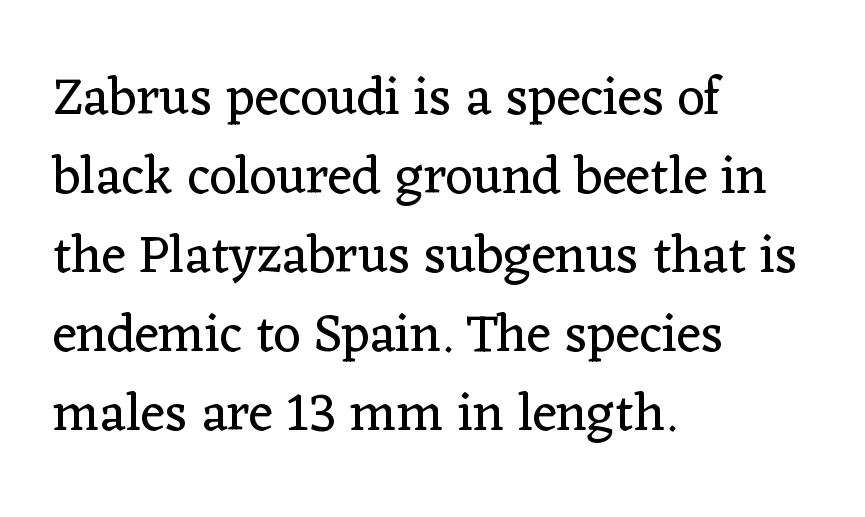
Q: Is the text bold? A: No.
Q: Is the text italic (slanted)? A: No, it is upright.
Q: Is the typeface a serif or a sans-serif typeface? A: Serif.
Q: Is the text underlined? A: No.
Q: How is the paragraph aligned? A: Left-aligned.
Q: Is the spacing between letters normal or unusually wide? A: Normal.
Q: Is the spacing between lines tight, normal or loose? A: Normal.
Q: Width (condensed, normal, or wide)? A: Normal.
Q: Stroke contrast? A: Low.
Q: x-height? A: Medium.
Q: Monospaced? A: No.
